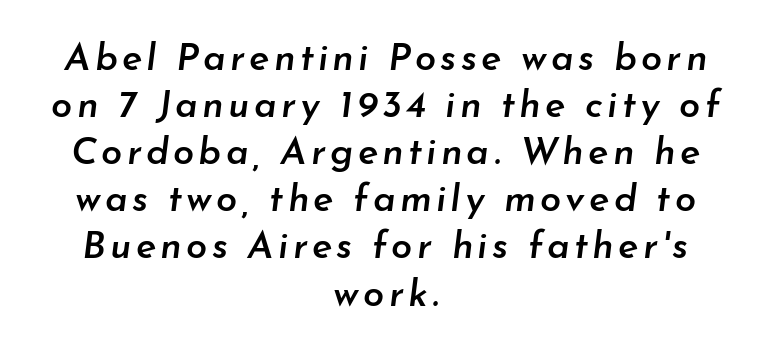
{"italic": "yes", "lean": "right", "slant_degrees": 7, "bold": "semi", "weight": "semibold", "width": "normal", "stroke_contrast": "low", "x_height": "small", "monospaced": "no", "underline": "no", "align": "center", "line_spacing_ratio": 1.24, "glyph_px": 38}
